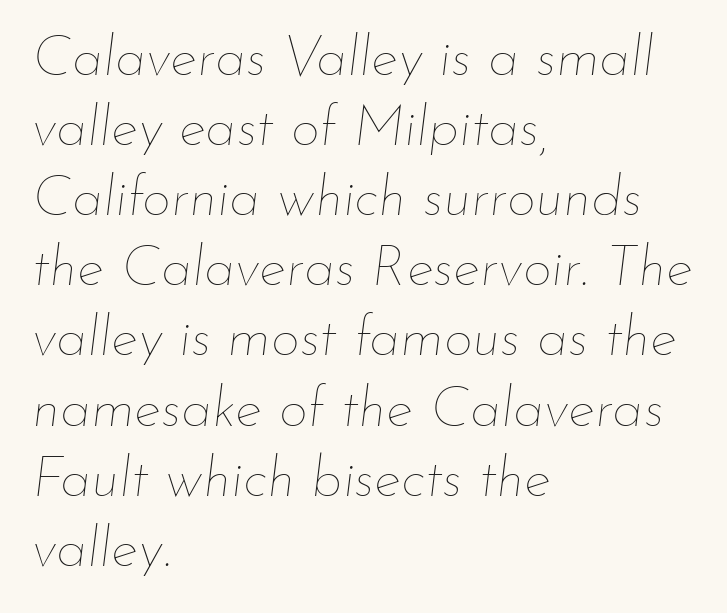
The image shows 57 px thin type, italic (leaning right); set left-aligned, line spacing 1.23x, normal letter spacing, not underlined; low stroke contrast and a small x-height.
